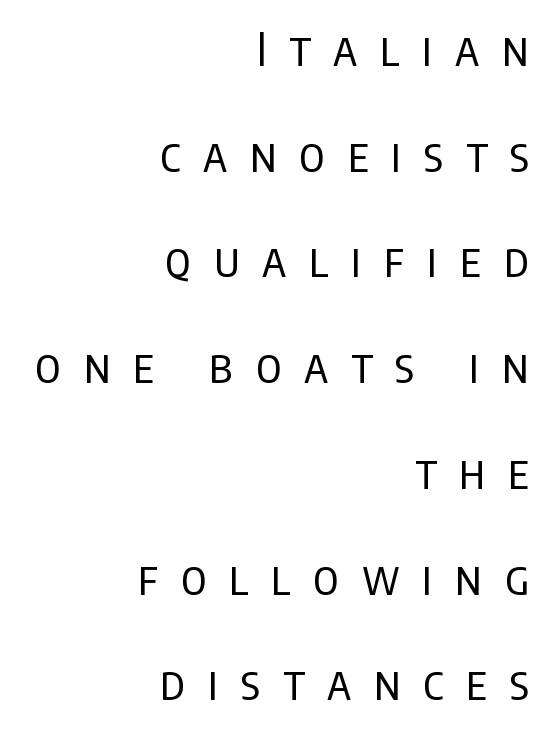
{"serif": "no", "italic": "no", "bold": "no", "weight": "regular", "width": "condensed", "stroke_contrast": "low", "x_height": "large", "monospaced": "no", "underline": "no", "align": "right", "line_spacing": "loose", "line_spacing_ratio": 2.25, "letter_spacing": "wide", "letter_spacing_em": 0.48, "glyph_px": 47}
